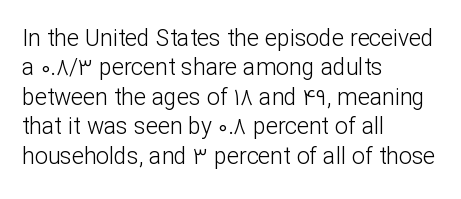
The image shows 23 px text type, upright; set left-aligned, normal line spacing (1.28x), normal letter spacing, not underlined.
